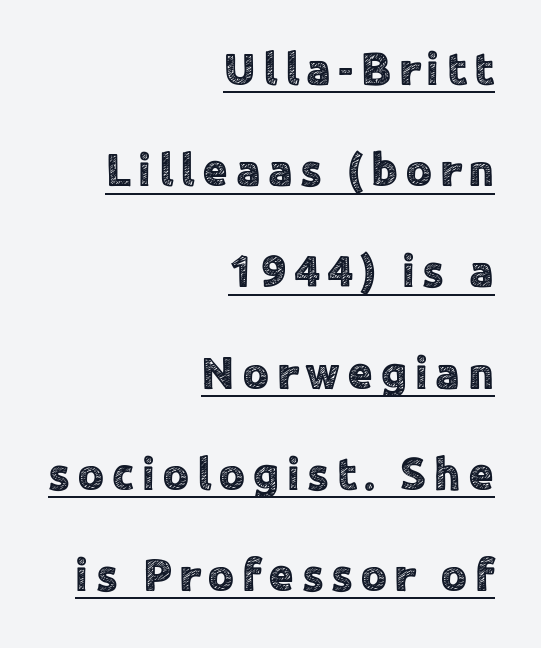
Like a heading marked for emphasis, these lines bear an underscore. The letters carry no serifs — their stems end cleanly without finishing strokes. Compared with a flush-left layout, this one pins lines to the opposite, right side. Leading is clearly above the norm, producing a sparse column. Ascenders rise straight up at ninety degrees. Varying glyph widths throughout — classic text-font behaviour.
